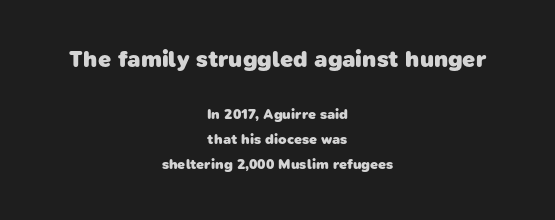
{"bold": "yes", "underline": "no", "align": "center", "line_spacing_ratio": 1.8, "letter_spacing": "normal", "letter_spacing_em": 0.0, "larger_block": "first", "size_ratio": 1.64, "glyph_px": 23}
